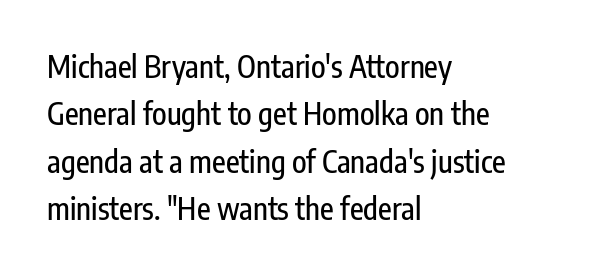
Q: Is the text italic (slanted)? A: No, it is upright.
Q: Is the typeface a serif or a sans-serif typeface? A: Sans-serif.
Q: Is the text underlined? A: No.
Q: How is the paragraph aligned? A: Left-aligned.
Q: Is the spacing between letters normal or unusually wide? A: Normal.
Q: Is the spacing between lines tight, normal or loose? A: Normal.
Q: Width (condensed, normal, or wide)? A: Condensed.
Q: Stroke contrast? A: Low.
Q: x-height? A: Medium.
Q: Monospaced? A: No.
